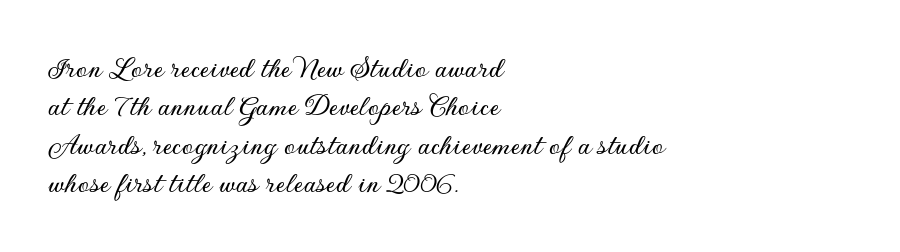
The image shows 32 px sans-serif type; set left-aligned, line spacing 1.2x, normal letter spacing, not underlined; low stroke contrast and a small x-height.
